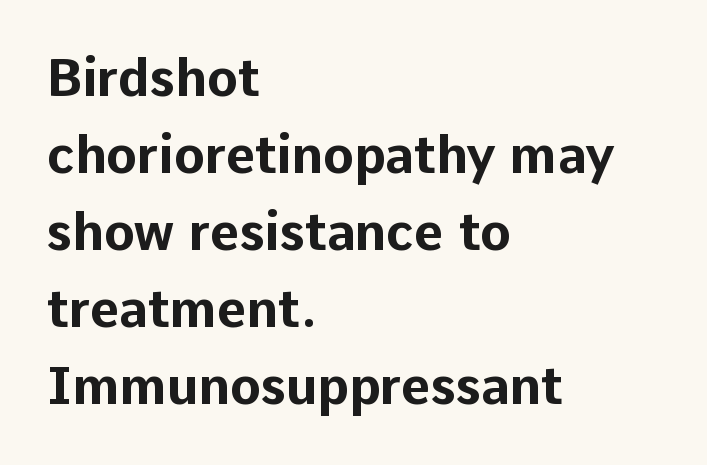
Q: Is the text bold? A: Yes.
Q: Is the text italic (slanted)? A: No, it is upright.
Q: Is the typeface a serif or a sans-serif typeface? A: Sans-serif.
Q: Is the text underlined? A: No.
Q: How is the paragraph aligned? A: Left-aligned.
Q: Is the spacing between letters normal or unusually wide? A: Normal.
Q: Is the spacing between lines tight, normal or loose? A: Normal.
Q: Width (condensed, normal, or wide)? A: Normal.
Q: Stroke contrast? A: Low.
Q: x-height? A: Medium.
Q: Monospaced? A: No.
